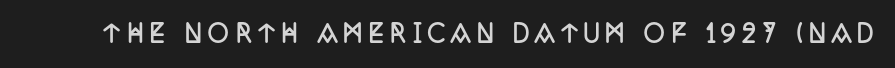
Q: Is the text bold? A: Yes.
Q: Is the text italic (slanted)? A: No, it is upright.
Q: Is the text underlined? A: No.
Q: Is the spacing between letters normal or unusually wide? A: Unusually wide.
